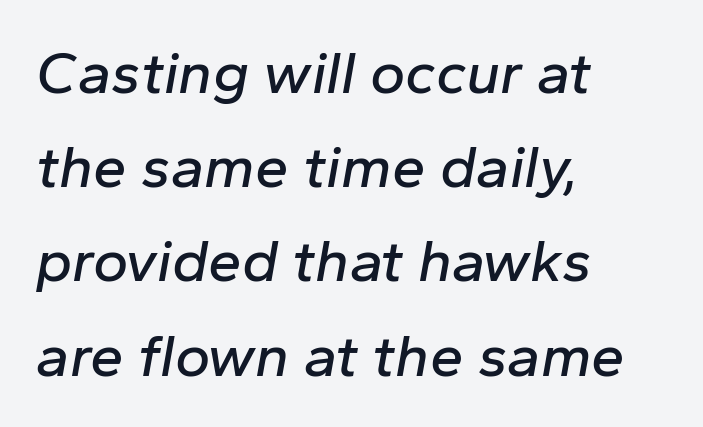
{"italic": "yes", "lean": "right", "slant_degrees": 10, "width": "normal", "stroke_contrast": "low", "x_height": "medium", "monospaced": "no", "underline": "no", "align": "left", "line_spacing": "normal", "line_spacing_ratio": 1.57, "letter_spacing": "normal", "letter_spacing_em": 0.0, "glyph_px": 60}
